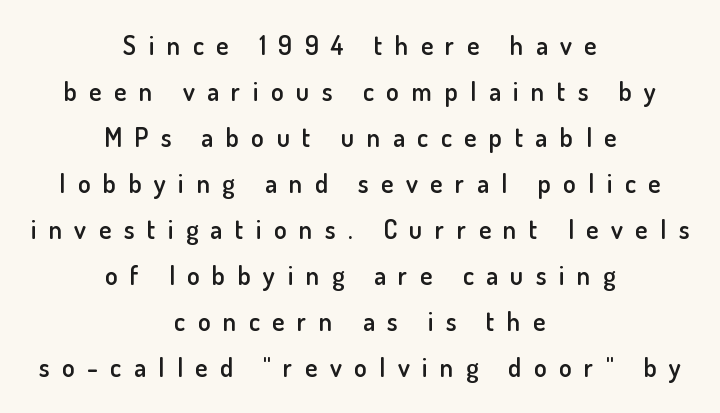
The image shows 26 px text type, upright; set centered, line spacing 1.77x, unusually wide letter spacing (+0.48 em), not underlined.
